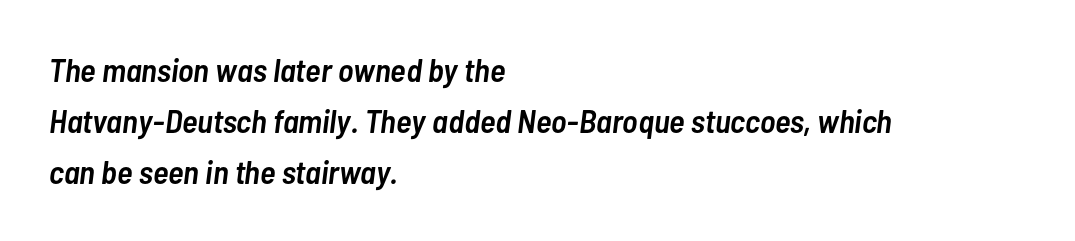
Q: Is the text bold? A: Semi-bold.
Q: Is the text italic (slanted)? A: Yes, it leans right by about 7 degrees.
Q: Is the text underlined? A: No.
Q: How is the paragraph aligned? A: Left-aligned.
Q: Is the spacing between letters normal or unusually wide? A: Normal.
Q: Is the spacing between lines tight, normal or loose? A: Normal.
Q: Width (condensed, normal, or wide)? A: Condensed.
Q: Stroke contrast? A: Low.
Q: x-height? A: Medium.
Q: Monospaced? A: No.
